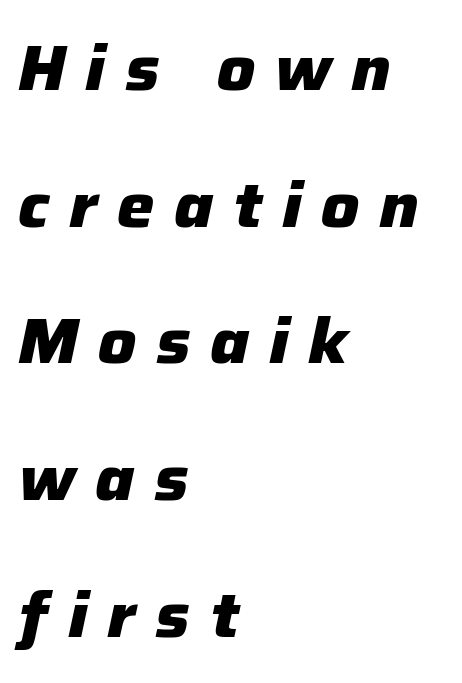
The image shows 63 px heavy type, italic (leaning right); set left-aligned, loose line spacing (2.17x), unusually wide letter spacing (+0.31 em), not underlined; low stroke contrast and a medium x-height.
